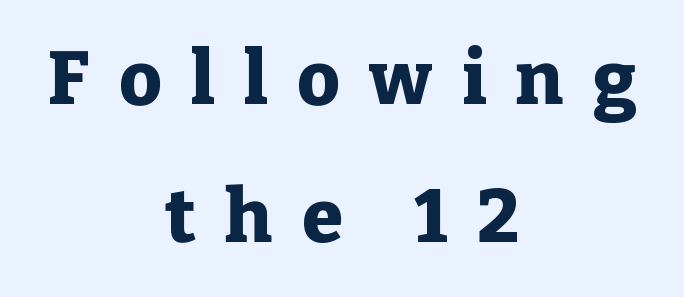
The image shows 74 px heavy serif type, upright; set centered, line spacing 1.87x, unusually wide letter spacing (+0.4 em), not underlined; low stroke contrast and a medium x-height.
